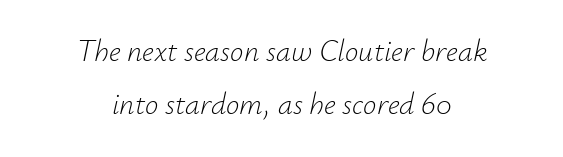
{"italic": "yes", "lean": "right", "slant_degrees": 12, "bold": "no", "weight": "light", "width": "normal", "stroke_contrast": "low", "x_height": "small", "monospaced": "no", "underline": "no", "align": "center", "line_spacing_ratio": 1.78, "letter_spacing": "normal", "letter_spacing_em": 0.0, "glyph_px": 30}
